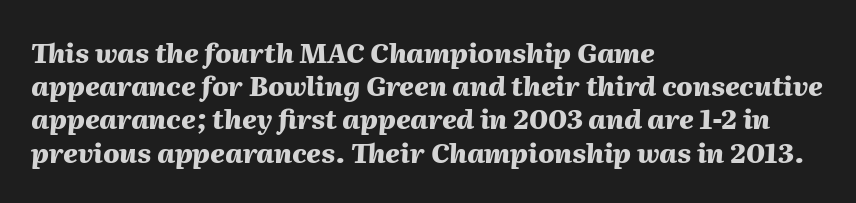
{"italic": "yes", "lean": "right", "slant_degrees": 2, "bold": "yes", "underline": "no", "align": "left", "line_spacing_ratio": 1.23, "letter_spacing": "normal", "letter_spacing_em": 0.0, "glyph_px": 27}
